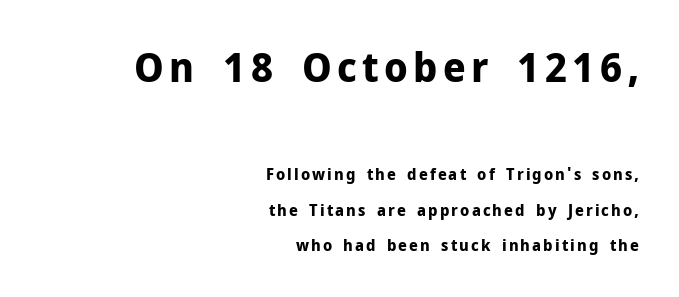
The baseline area is clear. Do the characters align in a grid? No, the font is proportional. The typography opts for an upright posture over an oblique one. The face used here appears at its bigger size in the upper chunk. Quick note: interline space is abundant. This sample is right-justified, so line beginnings fall wherever the words allow.
